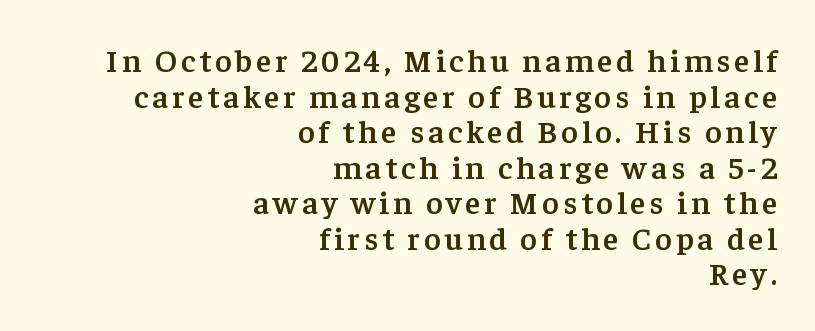
Q: Is the text bold? A: Semi-bold.
Q: Is the text italic (slanted)? A: No, it is upright.
Q: Is the typeface a serif or a sans-serif typeface? A: Serif.
Q: Is the text underlined? A: No.
Q: How is the paragraph aligned? A: Right-aligned.
Q: Is the spacing between lines tight, normal or loose? A: Tight.
Q: Width (condensed, normal, or wide)? A: Normal.
Q: Stroke contrast? A: Low.
Q: x-height? A: Medium.
Q: Monospaced? A: No.
